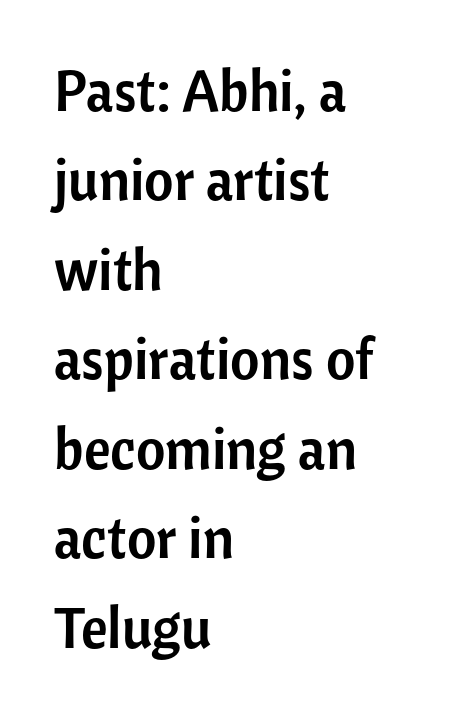
{"serif": "no", "italic": "no", "width": "normal", "stroke_contrast": "low", "x_height": "medium", "monospaced": "no", "underline": "no", "align": "left", "line_spacing": "normal", "line_spacing_ratio": 1.57, "letter_spacing": "normal", "letter_spacing_em": 0.0, "glyph_px": 57}
